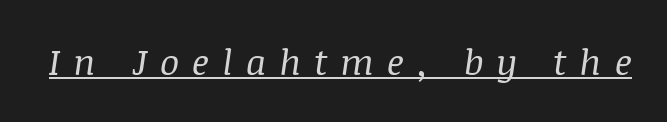
The image shows 36 px regular-weight serif type, italic (leaning right); set unusually wide letter spacing (+0.36 em), underlined; medium stroke contrast and a large x-height.
